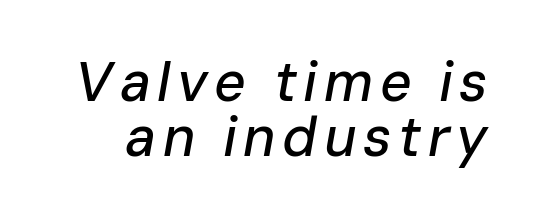
Q: Is the text italic (slanted)? A: Yes, it leans right by about 10 degrees.
Q: Is the text underlined? A: No.
Q: Is the spacing between lines tight, normal or loose? A: Tight.
Q: Width (condensed, normal, or wide)? A: Normal.
Q: Stroke contrast? A: Low.
Q: x-height? A: Medium.
Q: Monospaced? A: No.
